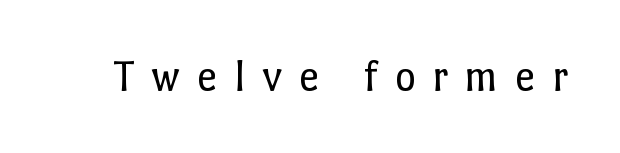
{"italic": "no", "bold": "no", "weight": "regular", "width": "normal", "stroke_contrast": "low", "x_height": "medium", "monospaced": "no", "underline": "no", "letter_spacing": "wide", "letter_spacing_em": 0.37, "glyph_px": 45}
